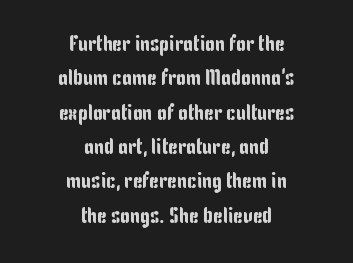
The image shows 22 px text type, upright; set centered, normal line spacing (1.56x), normal letter spacing, not underlined.
